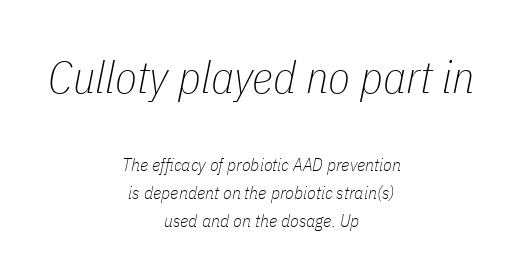
Here the glyphs are tracked normally, forming tight word shapes. Unbolded letterforms with no extra heft. The typography opts for an oblique posture over an upright one. Plain, unruled lines of type. One glance says typical: line gaps are just what's usual.
